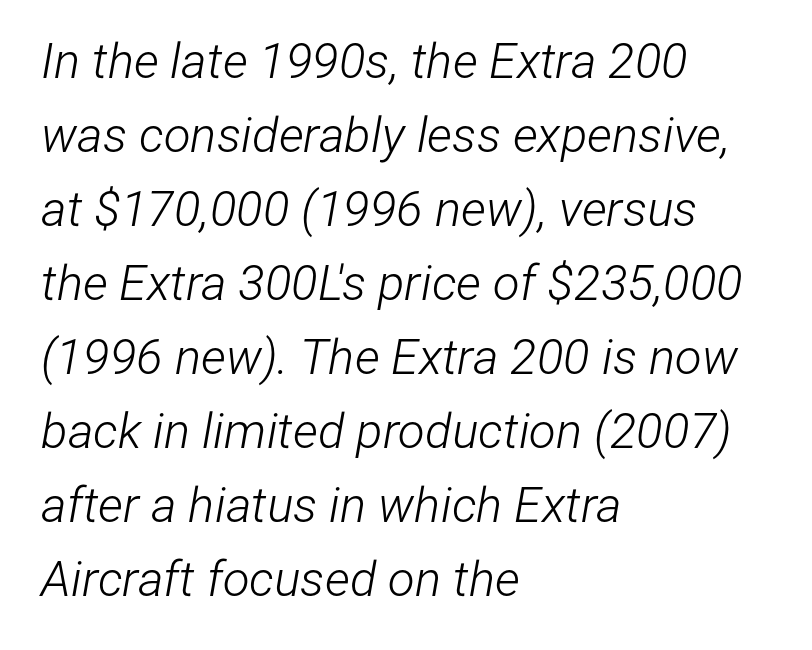
{"italic": "yes", "lean": "right", "slant_degrees": 12, "bold": "no", "weight": "light", "width": "condensed", "stroke_contrast": "low", "x_height": "medium", "monospaced": "no", "underline": "no", "align": "left", "line_spacing": "normal", "line_spacing_ratio": 1.51, "letter_spacing": "normal", "letter_spacing_em": 0.0, "glyph_px": 49}
